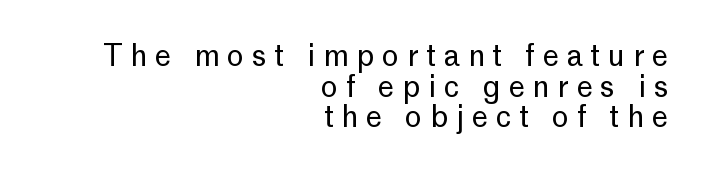
Words float on clear page, feet unadorned. The text block is weighted toward the right margin, trailing off unevenly leftward. The characters are drawn with everyday or finer stroke widths. Rendered with straight, roman letterforms. Proportional: the letters do not fall into vertical columns.
